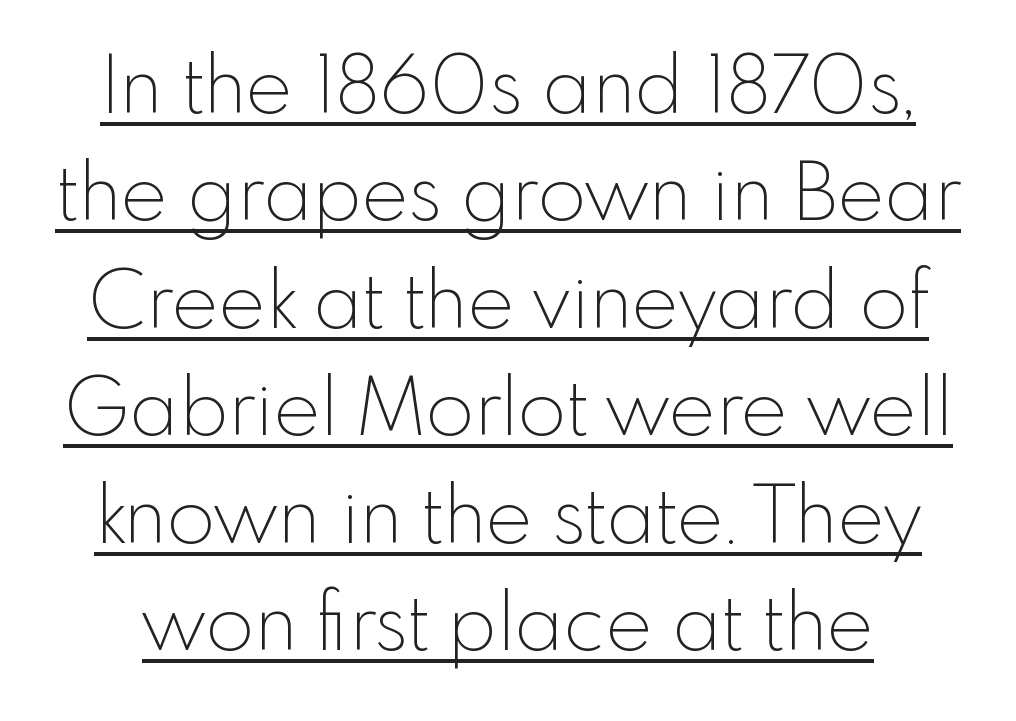
The image shows 79 px thin sans-serif type, upright; set normal line spacing (1.36x), normal letter spacing, underlined; a small x-height.
